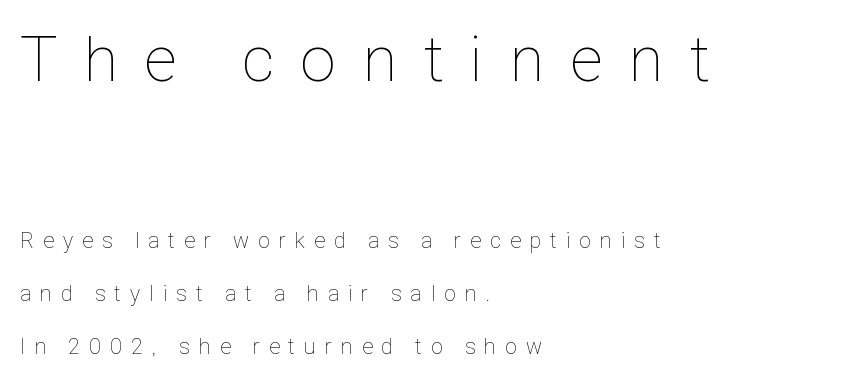
Is there much room between lines? Yes — plenty of vertical air separates them. The letters look calm and open, with moderate or lighter stems. The string is rendered with underlining switched off. Is the lower block the larger one? No — the upper block carries the bigger type. A typesetter would mark this as roman, not italic. Think of a printed novel: that variable character pitch is what you see here.
